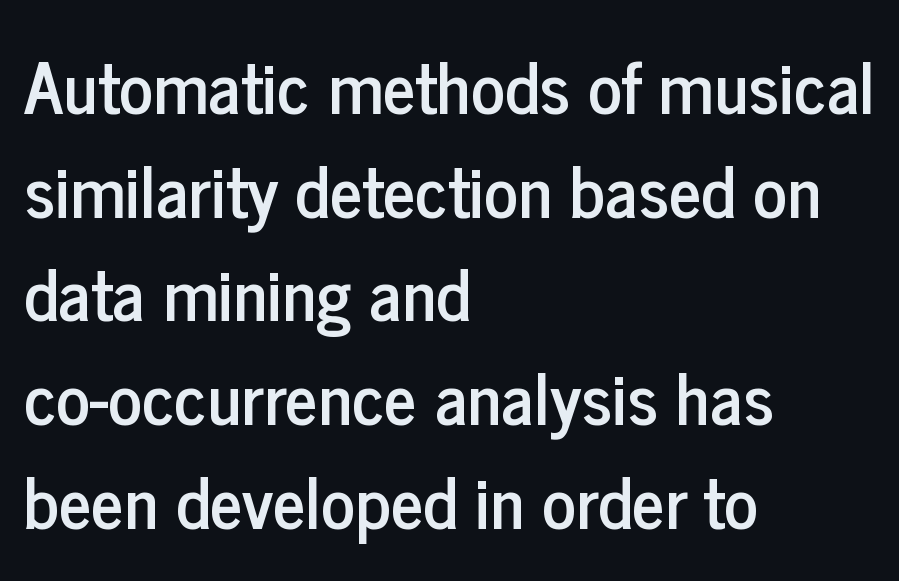
Q: Is the text italic (slanted)? A: No, it is upright.
Q: Is the typeface a serif or a sans-serif typeface? A: Sans-serif.
Q: Is the text underlined? A: No.
Q: How is the paragraph aligned? A: Left-aligned.
Q: Is the spacing between letters normal or unusually wide? A: Normal.
Q: Is the spacing between lines tight, normal or loose? A: Normal.
Q: Width (condensed, normal, or wide)? A: Condensed.
Q: Stroke contrast? A: Low.
Q: x-height? A: Medium.
Q: Monospaced? A: No.
